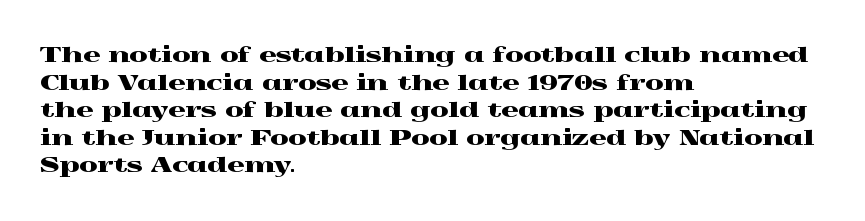
The image shows 21 px text type, upright; set left-aligned, normal line spacing (1.31x), normal letter spacing, not underlined.
